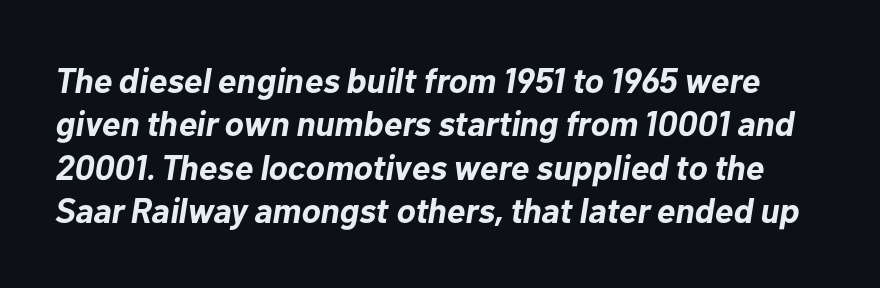
{"italic": "yes", "lean": "right", "slant_degrees": 10, "bold": "yes", "weight": "bold", "width": "normal", "stroke_contrast": "low", "x_height": "medium", "monospaced": "no", "underline": "no", "line_spacing_ratio": 1.24, "letter_spacing": "normal", "letter_spacing_em": 0.0, "glyph_px": 35}
